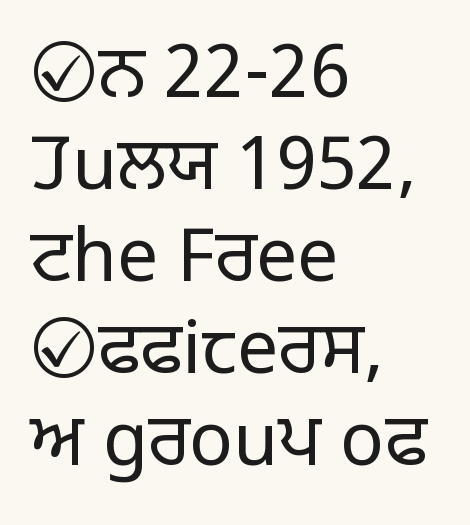
{"serif": "no", "italic": "no", "bold": "no", "weight": "light", "width": "normal", "stroke_contrast": "low", "x_height": "large", "monospaced": "no", "underline": "no", "align": "left", "line_spacing": "normal", "line_spacing_ratio": 1.26, "letter_spacing": "normal", "letter_spacing_em": 0.0, "glyph_px": 73}
